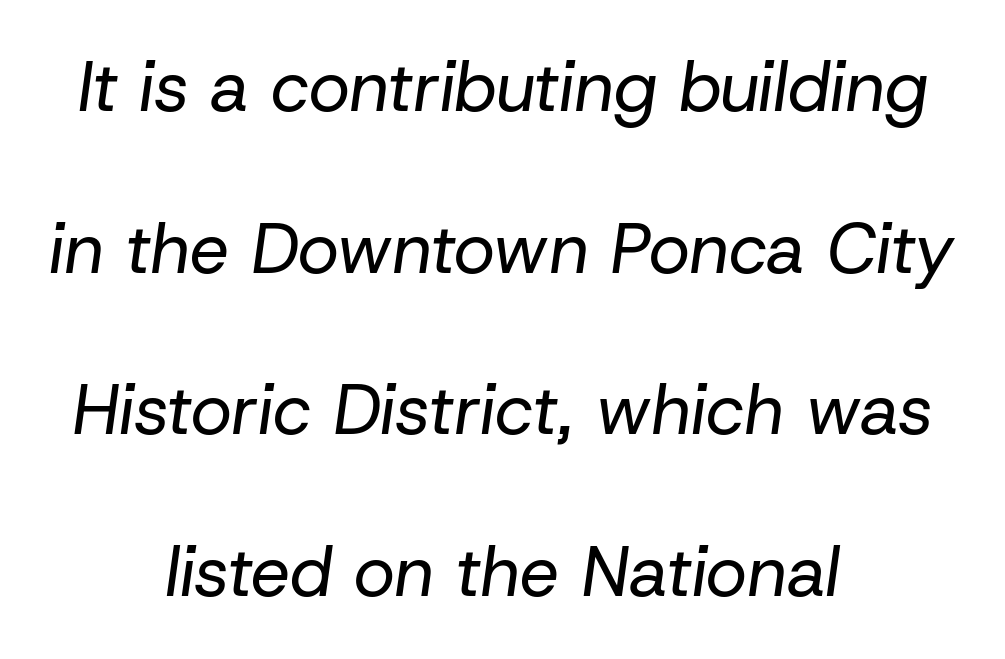
The image shows 70 px regular-weight type, italic (leaning right); set centered, loose line spacing (2.31x), normal letter spacing, not underlined; low stroke contrast and a medium x-height.
